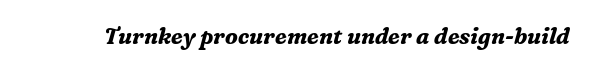
The image shows 22 px bold type, italic (leaning right); set normal letter spacing, not underlined.
